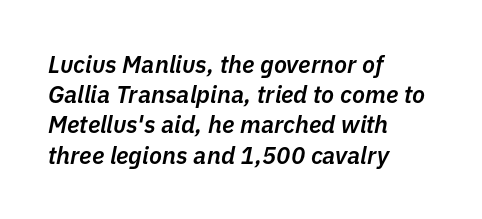
Descenders are the only things crossing below the line. Every row of glyphs begins at an identical x-position on the left. Stems and bowls a touch heavier than normal — semibold. The line-height multiplier appears to be the usual default. There is no visible air inserted between adjacent glyphs.
